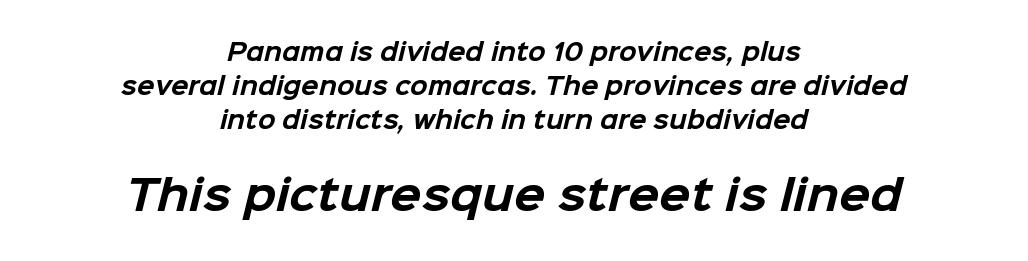
The image shows 41 px bold sans-serif type; set centered, normal line spacing (1.48x), normal letter spacing, not underlined; the second (bottom) block is 1.78x larger; low stroke contrast and a medium x-height.
